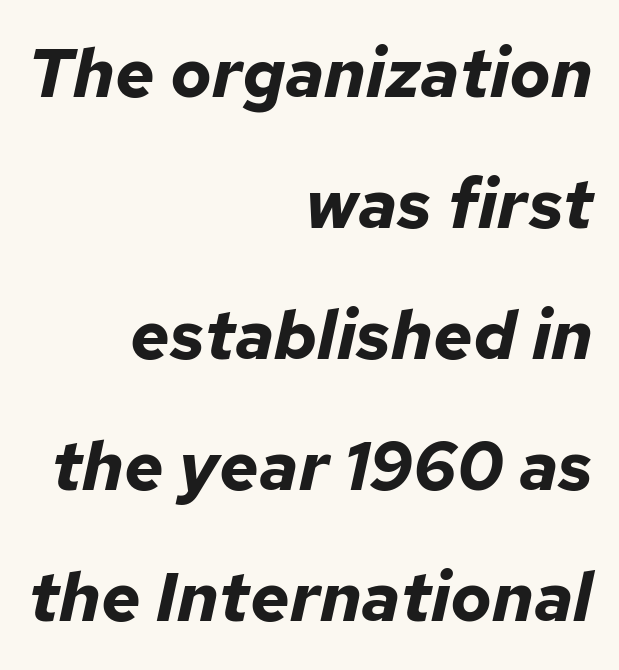
The image shows 69 px bold type, italic (leaning right); set right-aligned, loose line spacing (1.9x), normal letter spacing, not underlined; low stroke contrast and a medium x-height.
